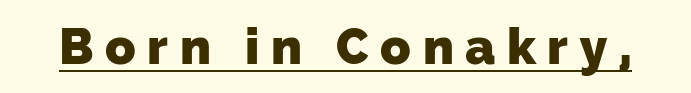
A typesetter would call this proportional, since set widths differ per character. In terms of letterspacing, this is a distinctly airy, spread setting. You can see a thin bar hugging the bottom of the glyphs. Examine the stroke ends and you'll find no serifs.
